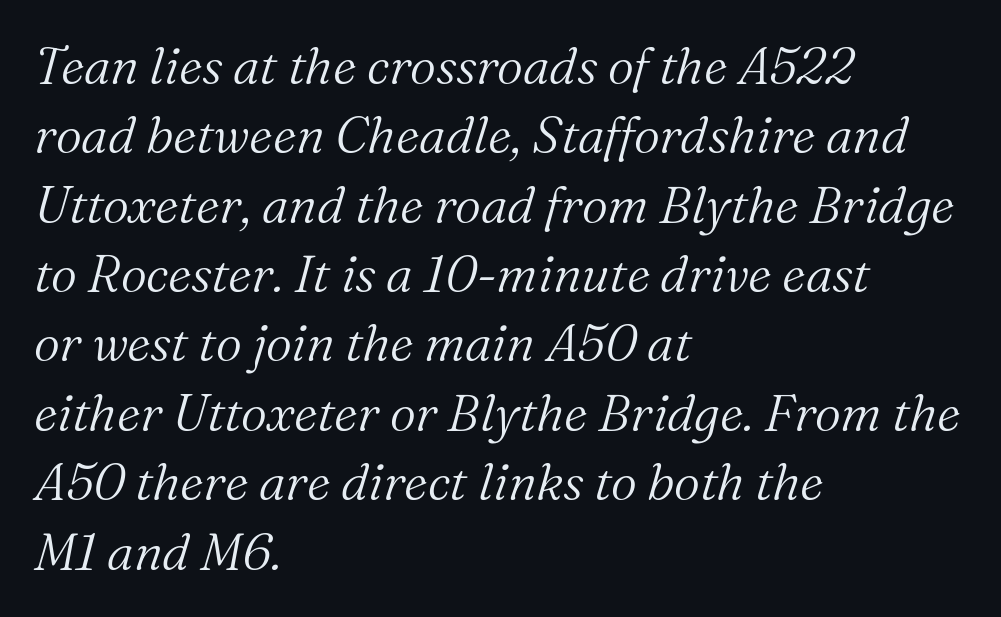
The image shows 51 px light serif type, italic (leaning right); set left-aligned, normal line spacing (1.36x), normal letter spacing, not underlined; medium stroke contrast and a medium x-height.
